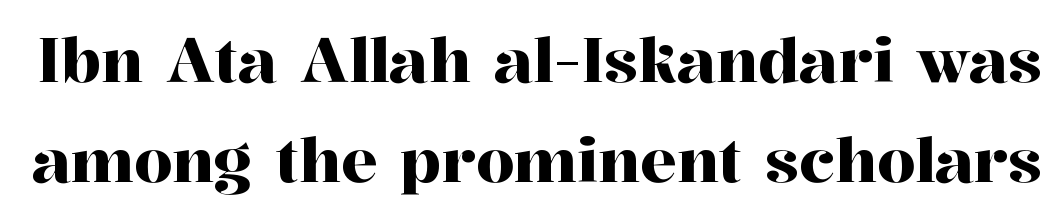
The zone under the glyphs is completely vacant. Notice how the stems are strictly vertical — no italics here. Tracking here is standard; glyphs follow each other at the usual distance. This rendering employs a face with finishing strokes, i.e., a serif. A typesetter would call this proportional, since set widths differ per character. The designer left line spacing at the default.
